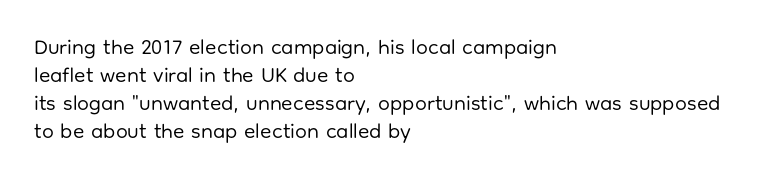
Q: Is the text bold? A: No.
Q: Is the text italic (slanted)? A: No, it is upright.
Q: Is the text underlined? A: No.
Q: How is the paragraph aligned? A: Left-aligned.
Q: Is the spacing between letters normal or unusually wide? A: Normal.
Q: Is the spacing between lines tight, normal or loose? A: Normal.
